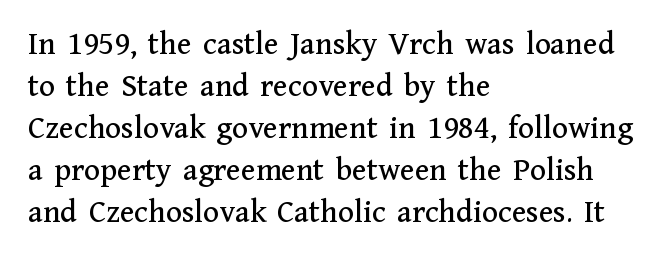
Q: Is the text italic (slanted)? A: No, it is upright.
Q: Is the typeface a serif or a sans-serif typeface? A: Serif.
Q: Is the text underlined? A: No.
Q: How is the paragraph aligned? A: Left-aligned.
Q: Is the spacing between letters normal or unusually wide? A: Normal.
Q: Is the spacing between lines tight, normal or loose? A: Normal.
Q: Width (condensed, normal, or wide)? A: Normal.
Q: Stroke contrast? A: Medium.
Q: x-height? A: Medium.
Q: Monospaced? A: No.
